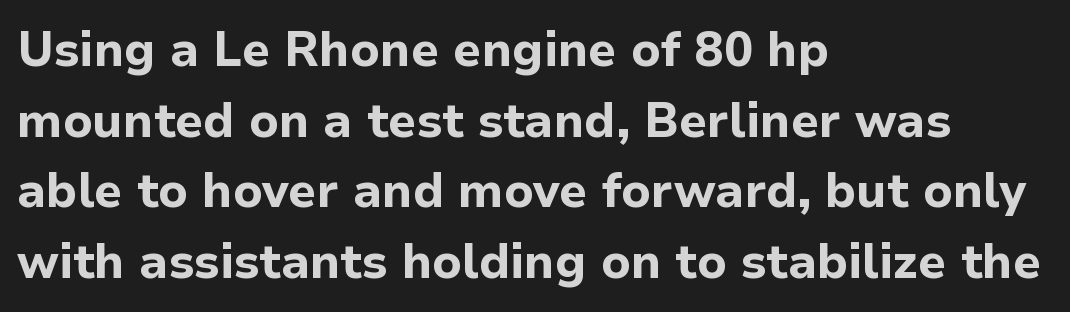
The image shows 48 px bold sans-serif type, upright; set left-aligned, normal line spacing (1.47x), normal letter spacing, not underlined; low stroke contrast and a medium x-height.
